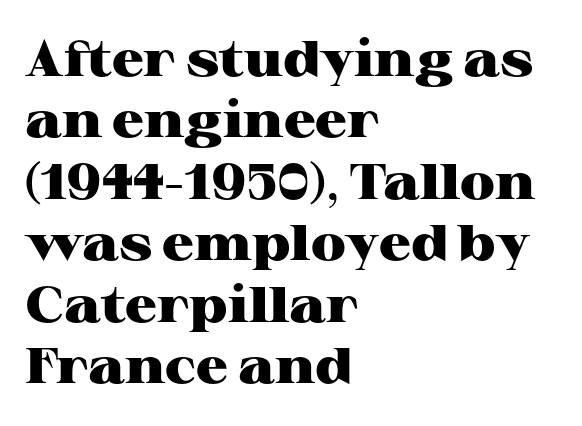
The image shows 50 px heavy, wide serif type, upright; set left-aligned, line spacing 1.23x, normal letter spacing, not underlined; high stroke contrast and a medium x-height.
